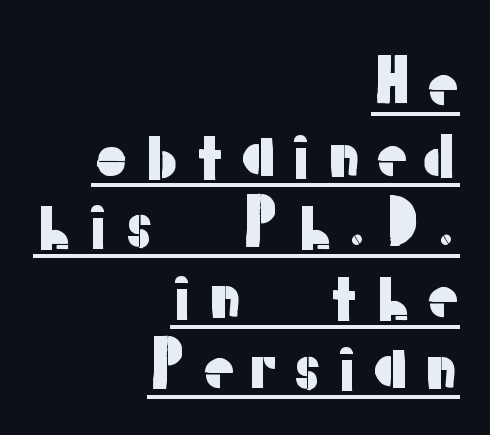
In terms of posture, this sample is upright. The rendering uses natural spacing where letterforms have individual widths. The lines are packed closely together with very little leading. The passage shown is typeset with a sans-serif family.
